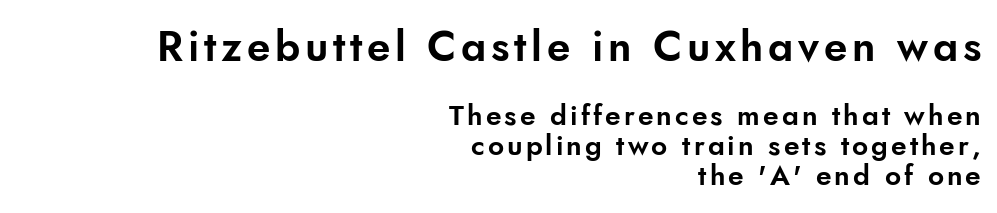
The image shows 42 px sans-serif type, upright; set right-aligned, tight line spacing (1.08x), not underlined; the first (top) block is 1.5x larger; low stroke contrast and a small x-height.
